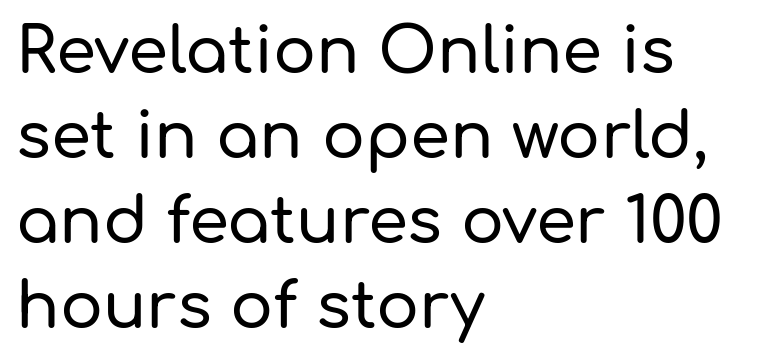
Q: Is the text italic (slanted)? A: No, it is upright.
Q: Is the typeface a serif or a sans-serif typeface? A: Sans-serif.
Q: Is the text underlined? A: No.
Q: How is the paragraph aligned? A: Left-aligned.
Q: Is the spacing between letters normal or unusually wide? A: Normal.
Q: Is the spacing between lines tight, normal or loose? A: Normal.
Q: Width (condensed, normal, or wide)? A: Normal.
Q: Stroke contrast? A: Low.
Q: x-height? A: Medium.
Q: Monospaced? A: No.
